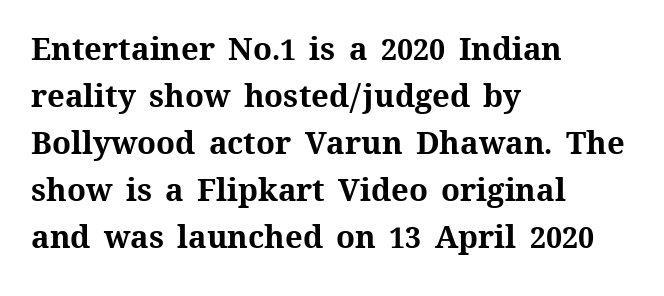
{"italic": "no", "bold": "yes", "weight": "bold", "width": "normal", "stroke_contrast": "medium", "x_height": "medium", "monospaced": "no", "underline": "no", "align": "left", "line_spacing": "normal", "line_spacing_ratio": 1.52, "letter_spacing": "normal", "letter_spacing_em": 0.0, "glyph_px": 31}
